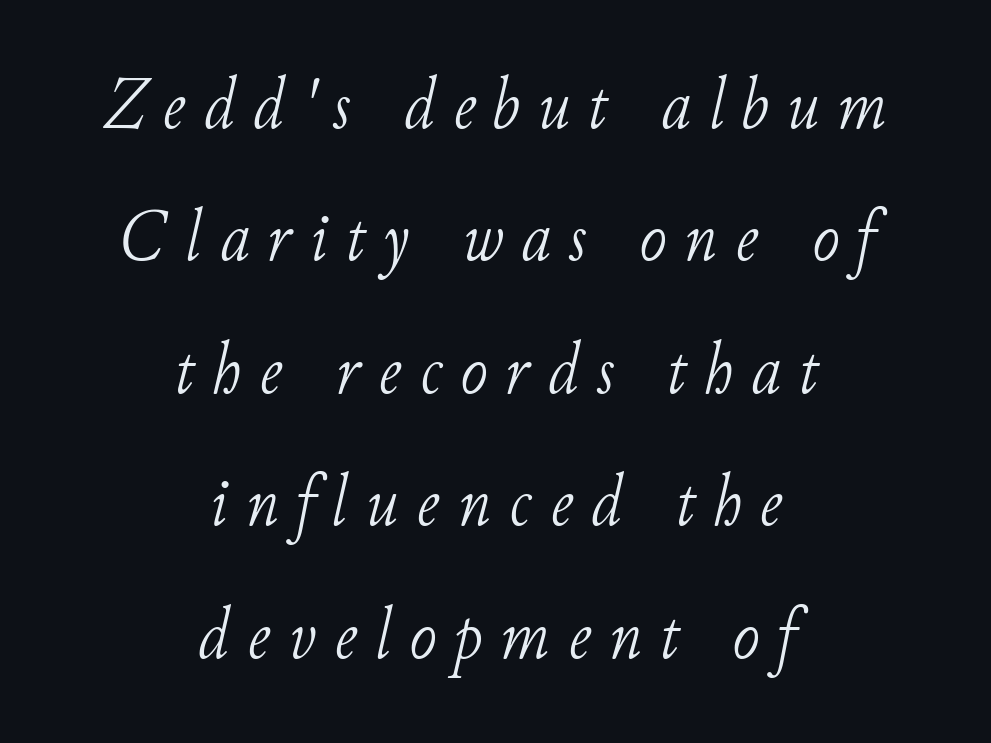
The image shows 74 px light serif type, italic (leaning right); set centered, line spacing 1.79x, unusually wide letter spacing (+0.24 em), not underlined; low stroke contrast and a small x-height.
